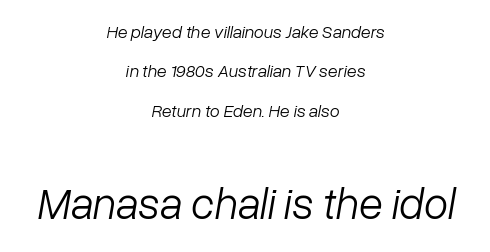
{"italic": "yes", "lean": "right", "slant_degrees": 10, "bold": "no", "weight": "light", "width": "normal", "stroke_contrast": "low", "x_height": "medium", "monospaced": "no", "underline": "no", "align": "center", "line_spacing": "loose", "line_spacing_ratio": 2.19, "letter_spacing": "normal", "letter_spacing_em": 0.0, "larger_block": "second", "size_ratio": 2.44, "glyph_px": 44}
